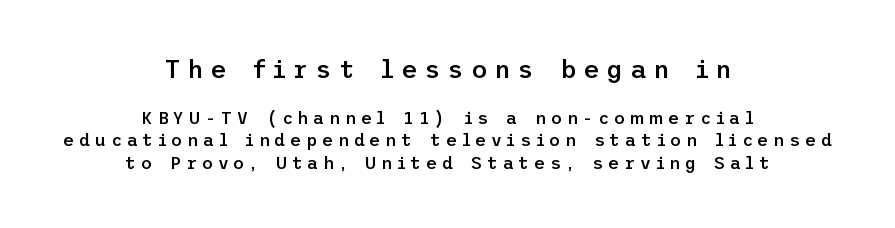
{"italic": "no", "bold": "semi", "underline": "no", "align": "center", "line_spacing": "normal", "line_spacing_ratio": 1.32, "letter_spacing": "wide", "letter_spacing_em": 0.28, "larger_block": "first", "size_ratio": 1.47, "glyph_px": 25}
